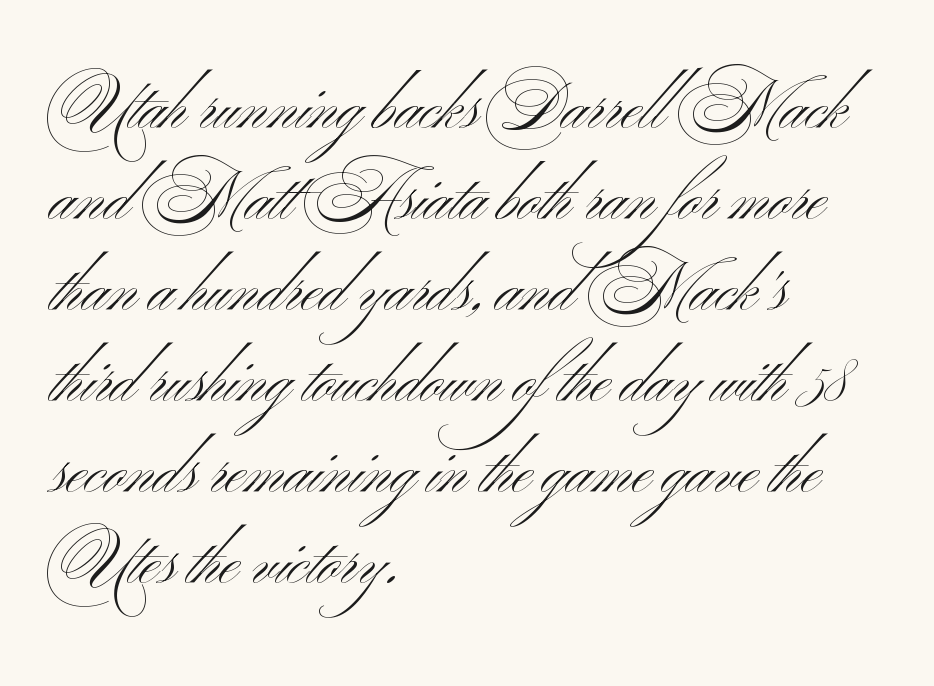
{"serif": "no", "bold": "no", "weight": "light", "width": "wide", "stroke_contrast": "medium", "x_height": "small", "monospaced": "no", "underline": "no", "align": "left", "line_spacing": "normal", "line_spacing_ratio": 1.38, "letter_spacing": "normal", "letter_spacing_em": 0.0, "glyph_px": 66}
